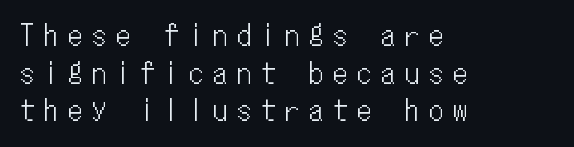
Q: Is the text italic (slanted)? A: No, it is upright.
Q: Is the text underlined? A: No.
Q: How is the paragraph aligned? A: Left-aligned.
Q: Is the spacing between letters normal or unusually wide? A: Unusually wide.
Q: Is the spacing between lines tight, normal or loose? A: Normal.
Q: Width (condensed, normal, or wide)? A: Condensed.
Q: Stroke contrast? A: Low.
Q: x-height? A: Medium.
Q: Monospaced? A: Yes.
